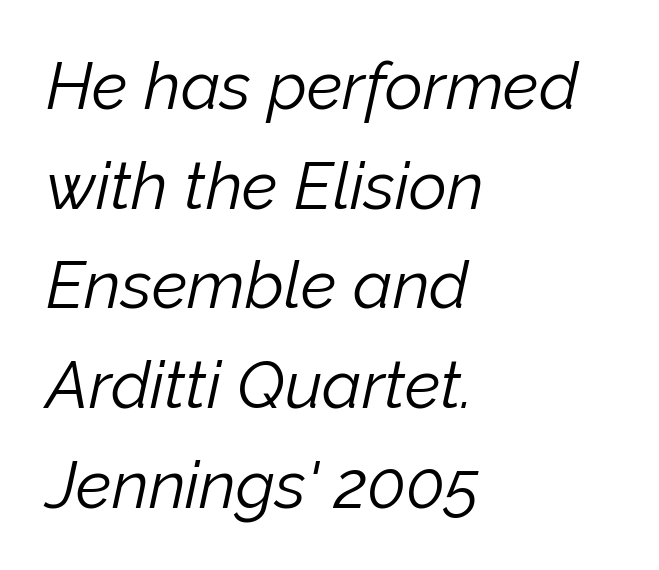
Q: Is the text bold? A: No.
Q: Is the text italic (slanted)? A: Yes, it leans right by about 12 degrees.
Q: Is the text underlined? A: No.
Q: How is the paragraph aligned? A: Left-aligned.
Q: Is the spacing between letters normal or unusually wide? A: Normal.
Q: Is the spacing between lines tight, normal or loose? A: Normal.
Q: Width (condensed, normal, or wide)? A: Normal.
Q: Stroke contrast? A: Low.
Q: x-height? A: Medium.
Q: Monospaced? A: No.
